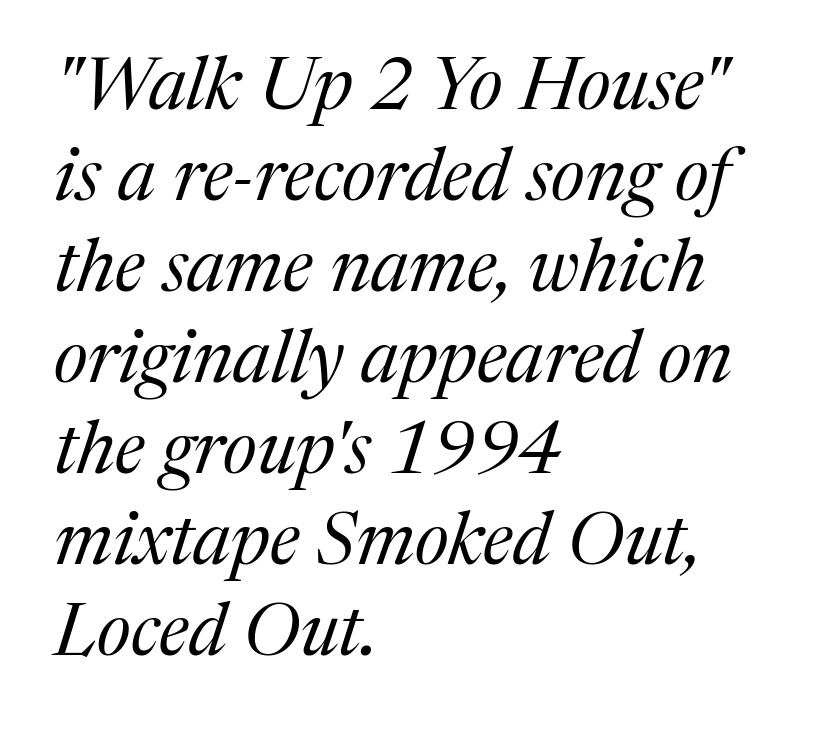
No heavy texture on the line: the type isn't bold. Horizontally, the lines are justified to the leading edge only. Rendered with sloped, italic letterforms. How are the letters spaced? Ordinarily, with no added tracking. Serif or sans? Serif — the stroke terminals have little feet.
